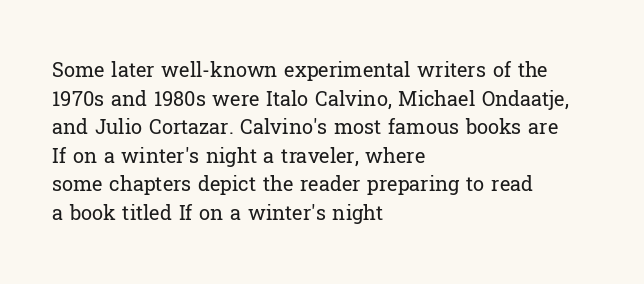
Honestly, the letter spacing is just normal — you wouldn't notice it. Every row of glyphs begins at an identical x-position on the left. The lettering holds an erect, upright posture throughout. A typesetter would call this leading conventional body-copy spacing.
